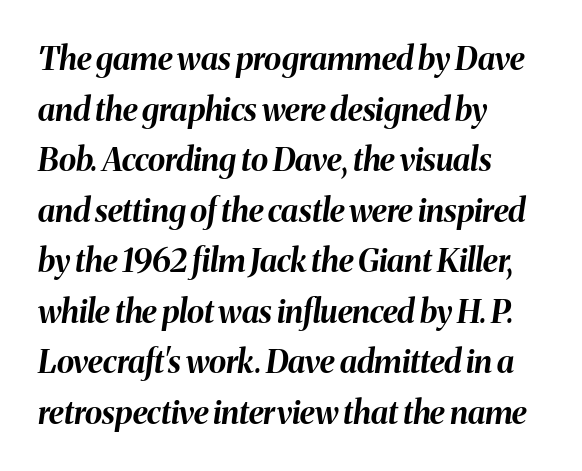
This sample uses an oblique cut, with every glyph tilted off the vertical. Students, this is bold: see how much ink each stroke carries. Do the characters align in a grid? No, the font is proportional. The gap between lines stays unmarked. Students, observe: this is what conventionally led text looks like. Every row of glyphs begins at an identical x-position on the left.
